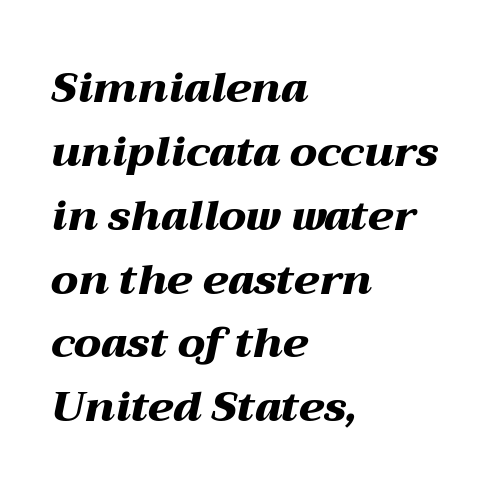
Q: Is the text bold? A: Yes.
Q: Is the text italic (slanted)? A: Yes, it leans right by about 12 degrees.
Q: Is the text underlined? A: No.
Q: How is the paragraph aligned? A: Left-aligned.
Q: Is the spacing between letters normal or unusually wide? A: Normal.
Q: Is the spacing between lines tight, normal or loose? A: Normal.
Q: Width (condensed, normal, or wide)? A: Wide.
Q: Stroke contrast? A: Medium.
Q: x-height? A: Medium.
Q: Monospaced? A: No.
